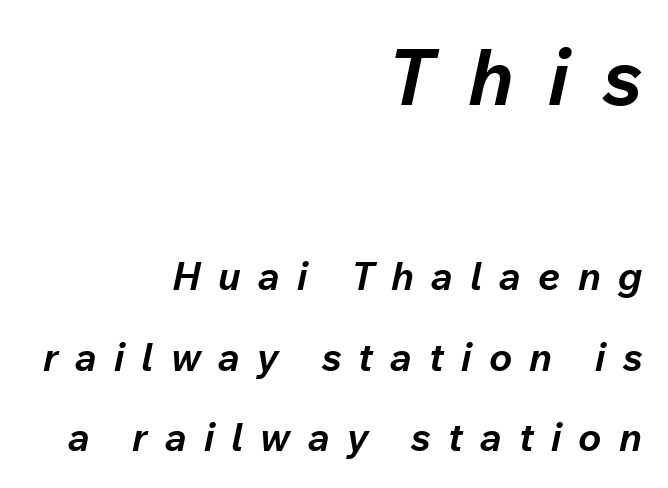
{"italic": "yes", "lean": "right", "slant_degrees": 12, "bold": "yes", "weight": "bold", "width": "normal", "stroke_contrast": "low", "x_height": "medium", "monospaced": "no", "underline": "no", "align": "right", "line_spacing": "loose", "line_spacing_ratio": 2.07, "letter_spacing": "wide", "letter_spacing_em": 0.44, "larger_block": "first", "size_ratio": 2.0, "glyph_px": 78}
